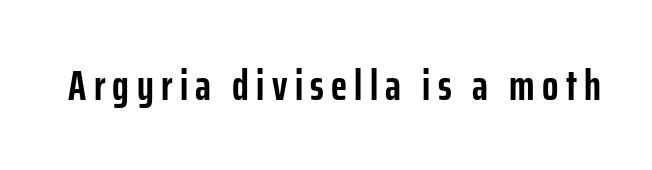
Q: Is the text bold? A: Yes.
Q: Is the text italic (slanted)? A: No, it is upright.
Q: Is the typeface a serif or a sans-serif typeface? A: Sans-serif.
Q: Is the text underlined? A: No.
Q: Width (condensed, normal, or wide)? A: Condensed.
Q: Stroke contrast? A: Low.
Q: x-height? A: Medium.
Q: Monospaced? A: No.
